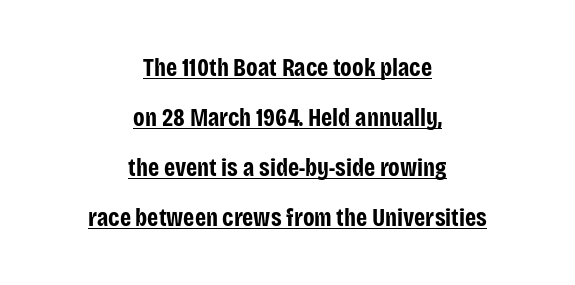
Q: Is the text bold? A: Yes.
Q: Is the text italic (slanted)? A: No, it is upright.
Q: Is the text underlined? A: Yes.
Q: How is the paragraph aligned? A: Centered.
Q: Is the spacing between letters normal or unusually wide? A: Normal.
Q: Is the spacing between lines tight, normal or loose? A: Loose.
